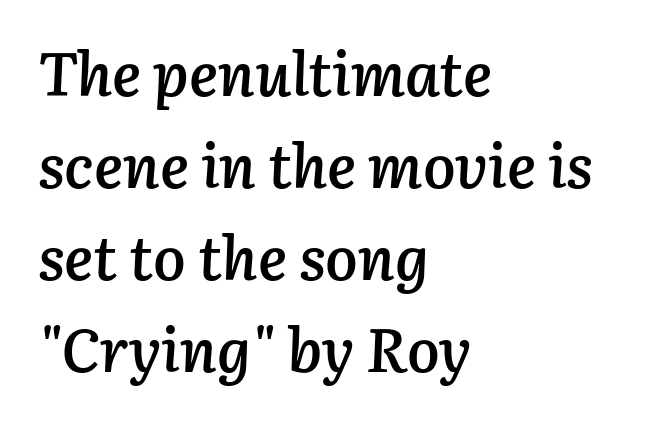
Here the glyphs are tracked normally, forming tight word shapes. Alignment: flush left. These lines are rendered in a variable-pitch font. Weight check: semibold — heavier than regular, not quite bold. Honestly, there is no underline to notice here at all.
